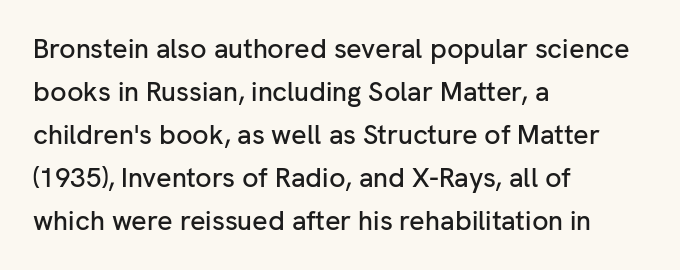
Q: Is the text italic (slanted)? A: No, it is upright.
Q: Is the text underlined? A: No.
Q: How is the paragraph aligned? A: Left-aligned.
Q: Is the spacing between letters normal or unusually wide? A: Normal.
Q: Is the spacing between lines tight, normal or loose? A: Normal.
